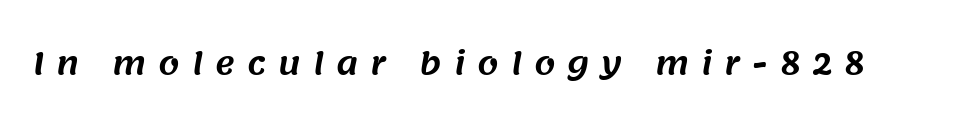
Tracking here is generous; glyphs stand well apart from one another. Do the characters align in a grid? No, the font is proportional. The typeface chosen for these lines omits serifs. The strip under each line holds only bare page.
